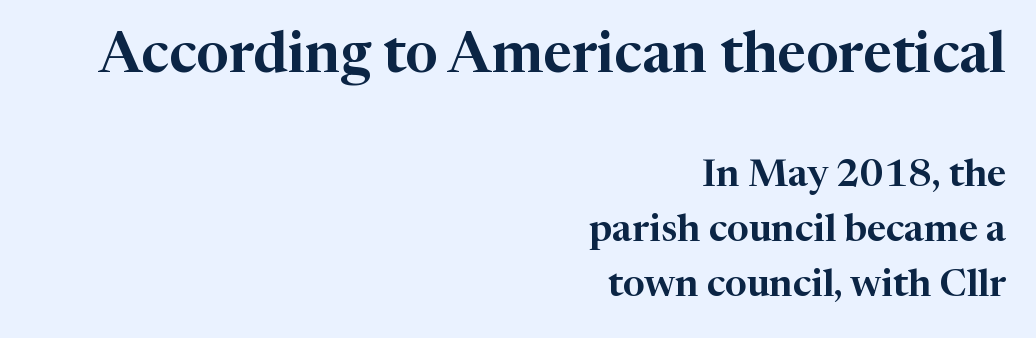
Check where the strokes stop: tiny serifs finish them off. Is there much room between lines? A standard amount, neither cramped nor airy. This is the regular roman posture of the typeface. This rendering uses right alignment, leaving the left contour irregular. Words float on clear page, feet unadorned.
